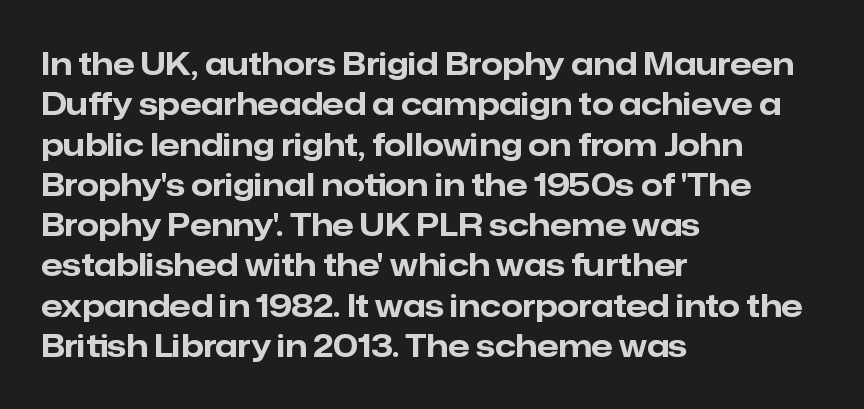
The image shows 31 px bold sans-serif type, upright; set left-aligned, normal line spacing (1.3x), normal letter spacing, not underlined; low stroke contrast and a medium x-height.
